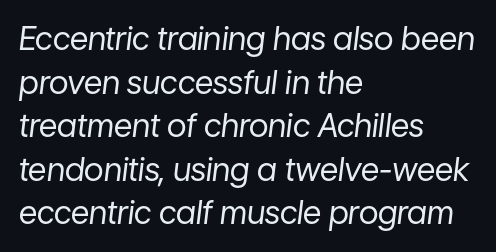
The image shows 32 px regular-weight type, italic (leaning right); set left-aligned, normal line spacing (1.36x), normal letter spacing, not underlined; low stroke contrast and a medium x-height.
